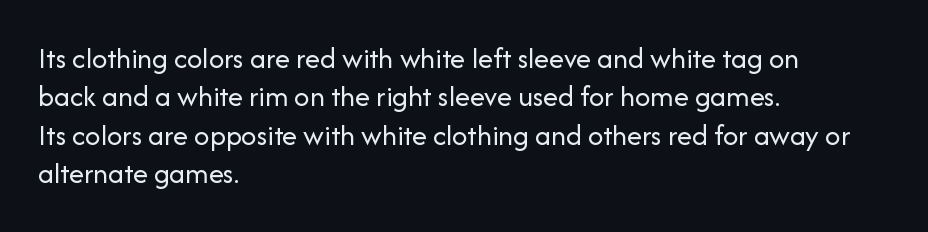
{"serif": "no", "italic": "no", "bold": "no", "weight": "regular", "width": "normal", "stroke_contrast": "low", "x_height": "medium", "monospaced": "no", "underline": "no", "align": "left", "line_spacing": "normal", "line_spacing_ratio": 1.28, "letter_spacing": "normal", "letter_spacing_em": 0.0, "glyph_px": 30}
